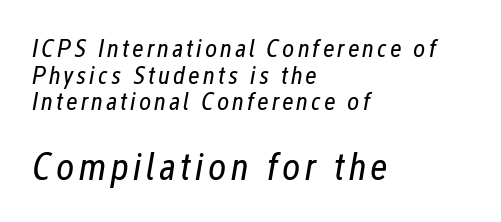
{"italic": "yes", "lean": "right", "slant_degrees": 12, "bold": "no", "weight": "regular", "width": "condensed", "stroke_contrast": "low", "x_height": "medium", "monospaced": "no", "underline": "no", "align": "left", "line_spacing": "tight", "line_spacing_ratio": 1.02, "larger_block": "second", "size_ratio": 1.5, "glyph_px": 39}
